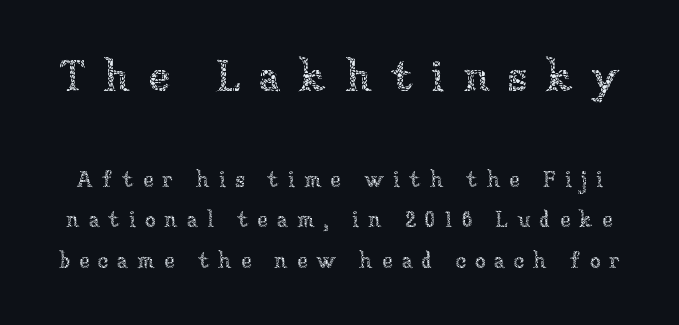
Honestly, the letter spacing is so wide it's the main thing you notice. These lines are rendered in a variable-pitch font. Has an underline been added? It has not. Think standard paragraph weight, or any step lighter than that. Top chunk: large. Bottom chunk: small.
